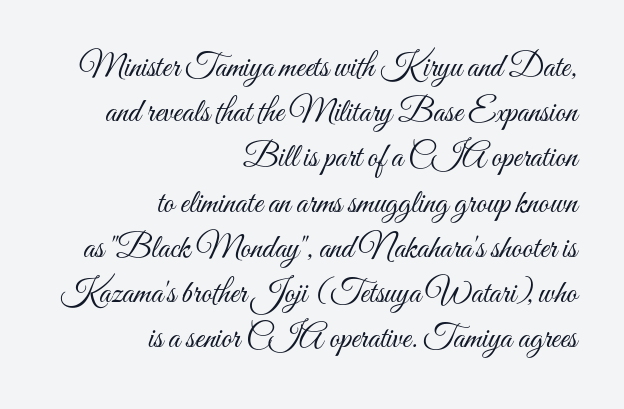
Q: Is the text bold? A: No.
Q: Is the text italic (slanted)? A: Yes.
Q: Is the text underlined? A: No.
Q: How is the paragraph aligned? A: Right-aligned.
Q: Is the spacing between letters normal or unusually wide? A: Normal.
Q: Is the spacing between lines tight, normal or loose? A: Normal.
Q: Width (condensed, normal, or wide)? A: Condensed.
Q: Stroke contrast? A: Medium.
Q: x-height? A: Small.
Q: Monospaced? A: No.
